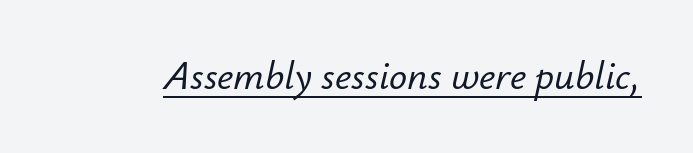
It's the slanting kind of type. Underlining? Definitely there. Spacing verdict: proportional, widths tailored to each character. Default kerning and tracking; the words read as compact shapes.
